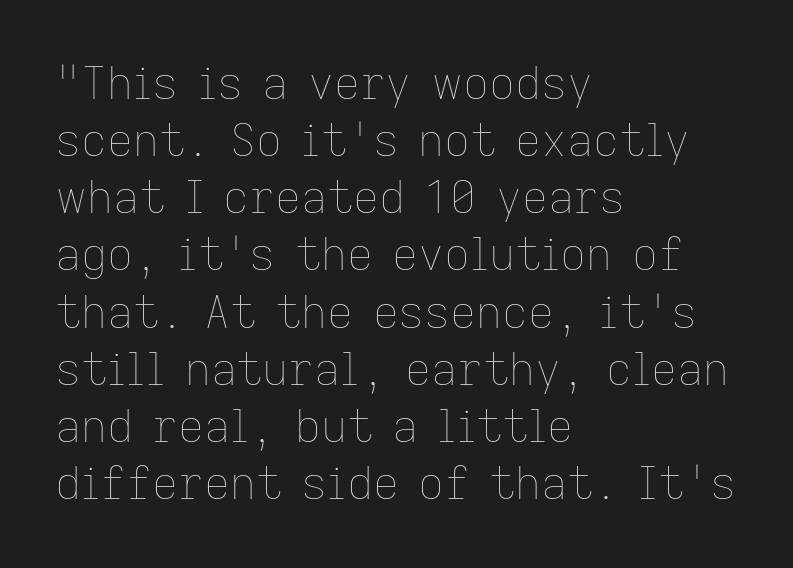
The image shows 45 px thin type, upright; set left-aligned, normal line spacing (1.27x), normal letter spacing, not underlined; low stroke contrast and a medium x-height.
